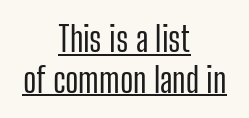
Honestly, the letter spacing is just normal — you wouldn't notice it. Italic? Not at all — the glyphs are vertical. Centered paragraph, ragged on both sides. Nothing sits at the stroke ends, so this counts as sans-serif. Here the designer chose a conventional face with non-uniform glyph widths. Has an underline been added? It has.
